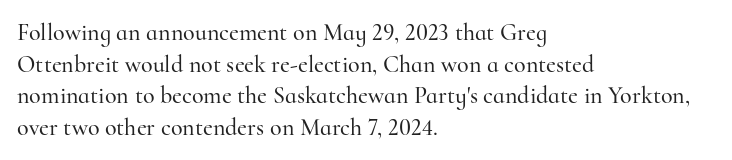
Q: Is the text italic (slanted)? A: No, it is upright.
Q: Is the text underlined? A: No.
Q: How is the paragraph aligned? A: Left-aligned.
Q: Is the spacing between letters normal or unusually wide? A: Normal.
Q: Is the spacing between lines tight, normal or loose? A: Normal.
